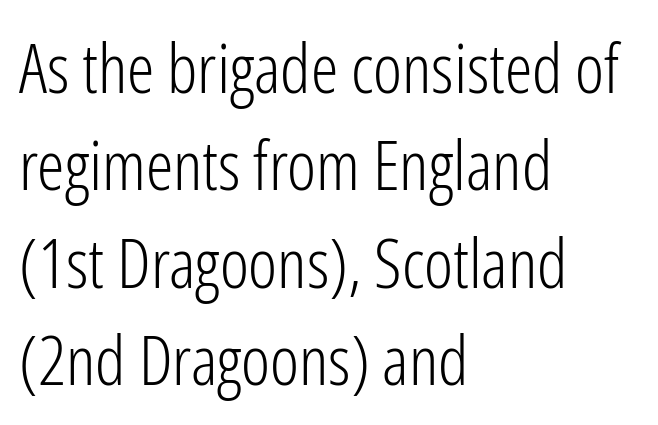
The vertical gap from one line to the next is medium. The axis of the letterforms is exactly vertical. Character widths vary here, with narrow letters taking less room than wide ones. These lines are composed in type without serifs.
